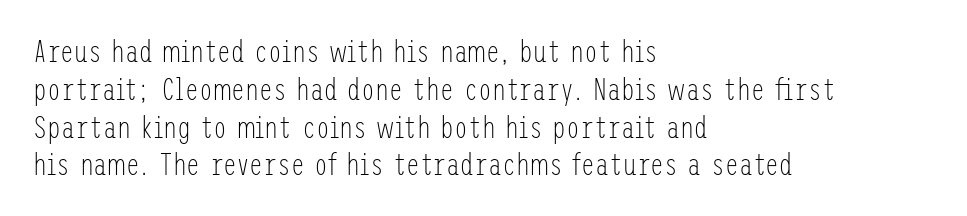
Nobody touched the tracking dial on this one. The weight tops out at a normal text grade. Layout note: lines flush left. Anything drawn beneath the words? Only blank space. You can tell it's not italic because the verticals are truly vertical. No feet cap the strokes, marking this as sans-serif type.
